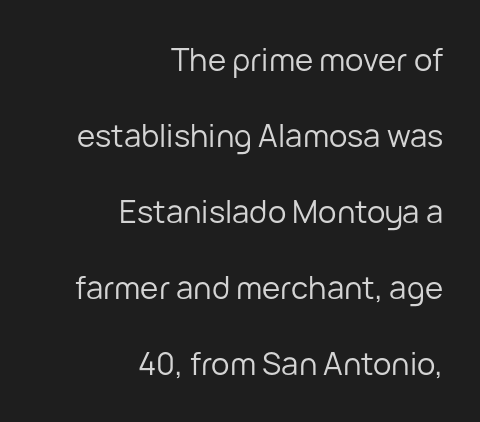
{"serif": "no", "italic": "no", "bold": "no", "weight": "regular", "width": "normal", "stroke_contrast": "low", "x_height": "medium", "monospaced": "no", "underline": "no", "align": "right", "line_spacing": "loose", "line_spacing_ratio": 2.45, "letter_spacing": "normal", "letter_spacing_em": 0.0, "glyph_px": 31}
